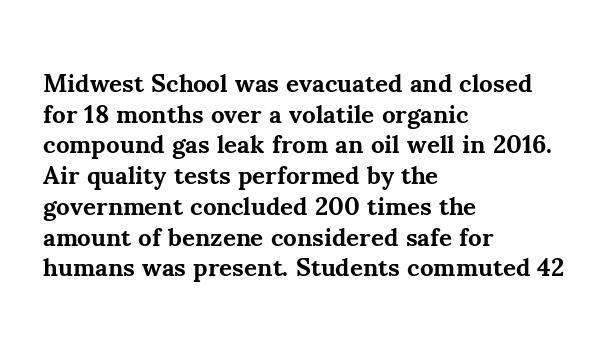
{"italic": "no", "bold": "yes", "underline": "no", "align": "left", "line_spacing_ratio": 1.23, "letter_spacing": "normal", "letter_spacing_em": 0.0, "glyph_px": 25}
